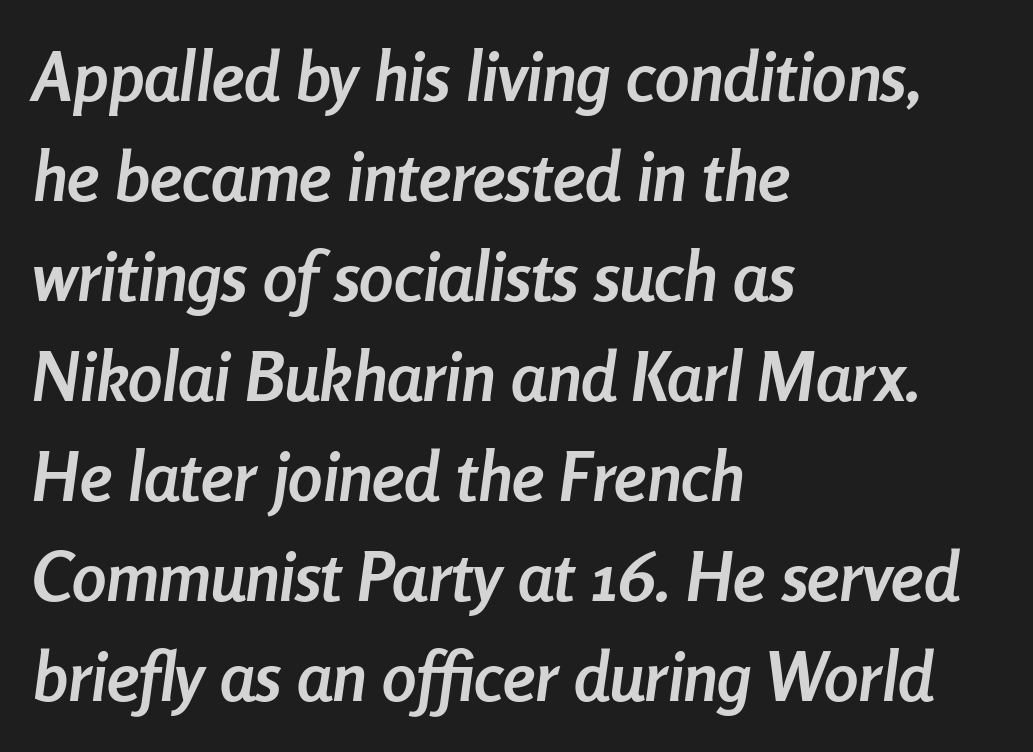
The image shows 69 px semibold, condensed type, italic (leaning right); set left-aligned, normal line spacing (1.45x), normal letter spacing, not underlined; low stroke contrast and a medium x-height.
